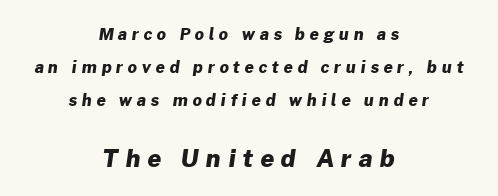
Casual observation: everything's sitting right in the middle. The lower block of text is set noticeably larger than the block above it. Inter-character spacing is expanded well beyond the font's built-in metrics. Airy leading. Pretty heavy lettering here — definitely bold.
